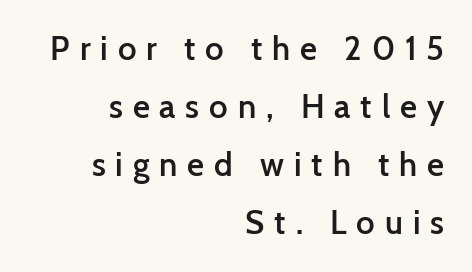
{"serif": "no", "italic": "no", "bold": "semi", "weight": "semibold", "width": "normal", "stroke_contrast": "low", "x_height": "medium", "monospaced": "no", "underline": "no", "align": "right", "line_spacing_ratio": 1.76, "letter_spacing": "wide", "letter_spacing_em": 0.3, "glyph_px": 33}
